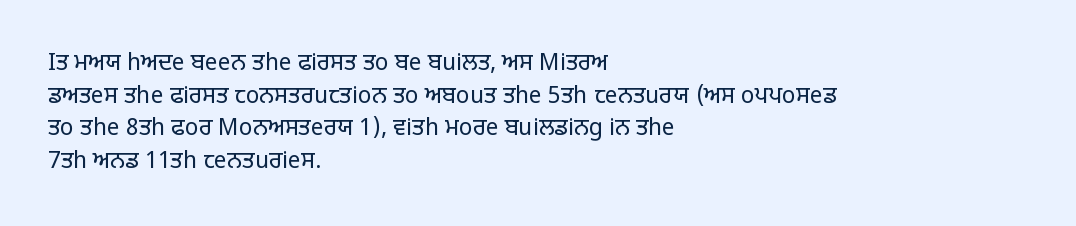
Q: Is the text bold? A: No.
Q: Is the text italic (slanted)? A: No, it is upright.
Q: Is the text underlined? A: No.
Q: How is the paragraph aligned? A: Left-aligned.
Q: Is the spacing between letters normal or unusually wide? A: Normal.
Q: Is the spacing between lines tight, normal or loose? A: Normal.
